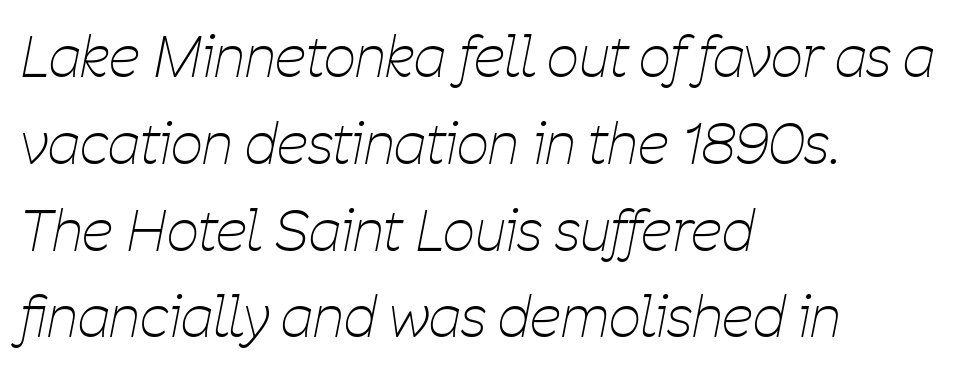
Q: Is the text bold? A: No.
Q: Is the text italic (slanted)? A: Yes, it leans right by about 11 degrees.
Q: Is the text underlined? A: No.
Q: How is the paragraph aligned? A: Left-aligned.
Q: Is the spacing between letters normal or unusually wide? A: Normal.
Q: Is the spacing between lines tight, normal or loose? A: Normal.
Q: Width (condensed, normal, or wide)? A: Condensed.
Q: Stroke contrast? A: Low.
Q: x-height? A: Medium.
Q: Monospaced? A: No.
